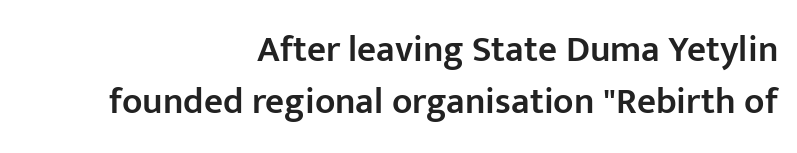
{"serif": "no", "italic": "no", "bold": "semi", "weight": "semibold", "width": "normal", "stroke_contrast": "low", "x_height": "medium", "monospaced": "no", "underline": "no", "align": "right", "line_spacing": "normal", "line_spacing_ratio": 1.41, "letter_spacing": "normal", "letter_spacing_em": 0.0, "glyph_px": 37}
